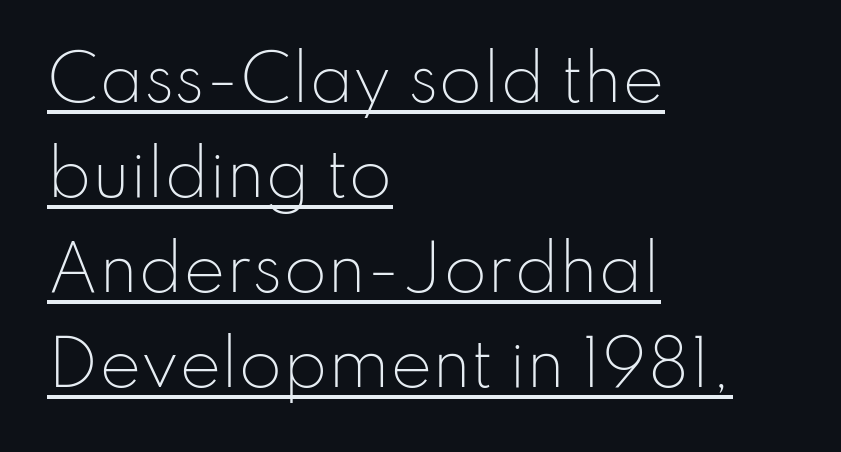
{"serif": "no", "italic": "no", "bold": "no", "weight": "light", "width": "normal", "stroke_contrast": "low", "x_height": "small", "monospaced": "no", "underline": "yes", "align": "left", "line_spacing": "normal", "line_spacing_ratio": 1.51, "letter_spacing": "normal", "letter_spacing_em": 0.0, "glyph_px": 63}
